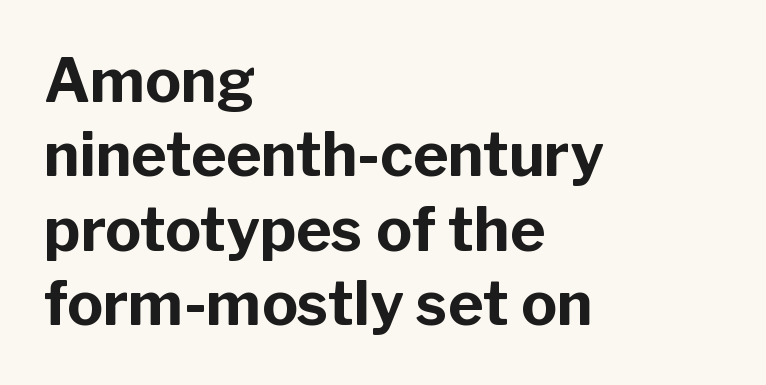
A bare baseline throughout the passage. The line texture is even and compact thanks to regular tracking. The type sits square on the baseline with zero lean. Do the characters align in a grid? No, the font is proportional. Serifs: no, the terminals of the letterforms are clean.
